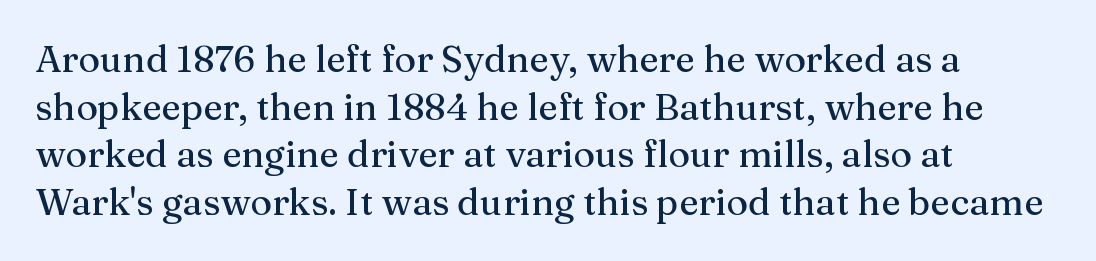
Quick note: not italic, upright. Character widths vary here, with narrow letters taking less room than wide ones. Is the block centered? No — it sits flush against the left margin. I'd call this a serif setting — the letters wear small feet. The string is rendered with underlining switched off. Vertically, the passage feels balanced, rows spaced as you'd expect.
